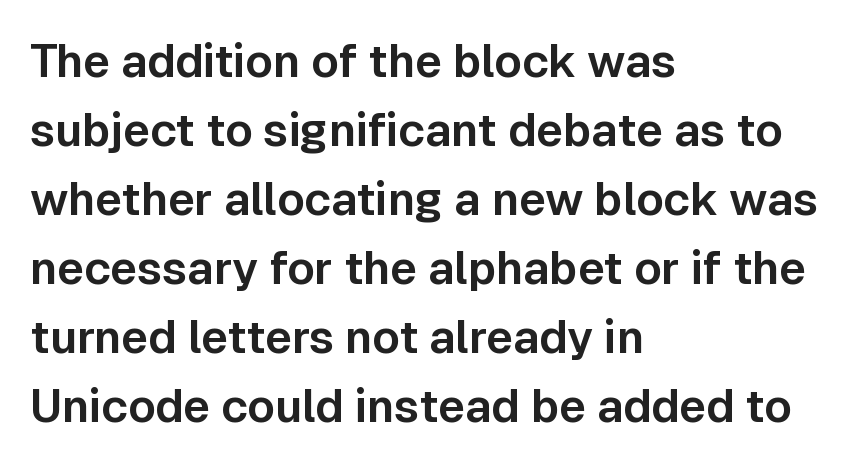
The image shows 46 px sans-serif type, upright; set left-aligned, normal line spacing (1.5x), normal letter spacing, not underlined; low stroke contrast and a medium x-height.
